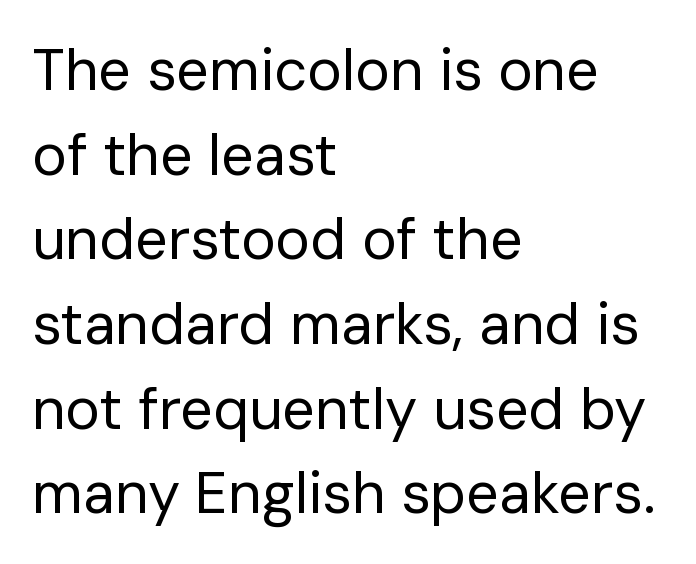
The image shows 58 px regular-weight sans-serif type, upright; set left-aligned, normal line spacing (1.46x), normal letter spacing, not underlined; low stroke contrast and a medium x-height.
